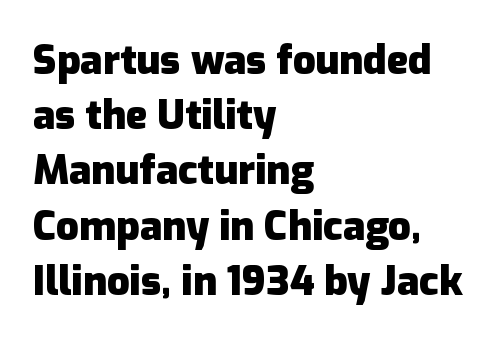
The face used here is a sans, in the tradition of grotesques and geometrics. Does extra space separate the letters? No, they use regular spacing. If you drew a line through each stem, it would be perfectly vertical. The passage shown is typed in a proportional face where columns would drift. The space beneath each line is pristine and unruled. Rows of type keep a routine distance in the vertical direction.
